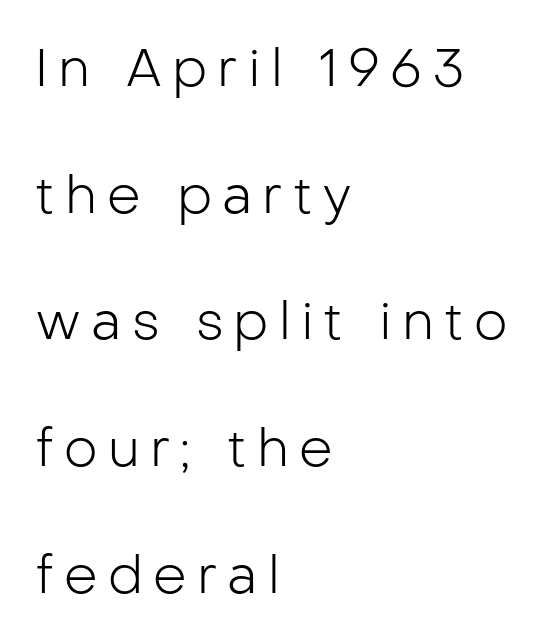
The image shows 53 px light sans-serif type, upright; set left-aligned, loose line spacing (2.39x), not underlined; low stroke contrast and a medium x-height.
